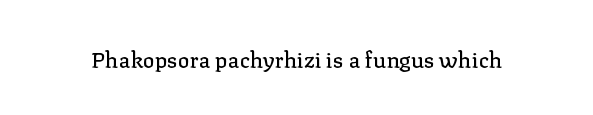
{"italic": "no", "underline": "no", "letter_spacing": "normal", "letter_spacing_em": 0.0, "glyph_px": 22}
